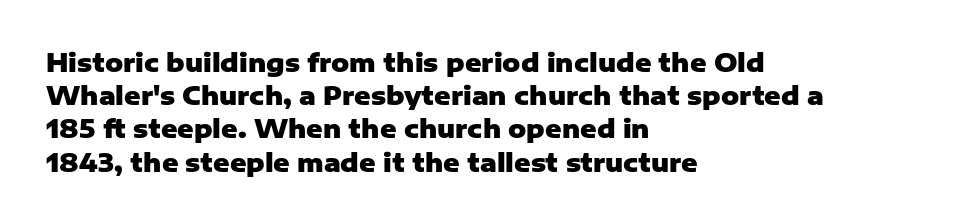
{"italic": "no", "bold": "yes", "underline": "no", "align": "left", "line_spacing": "normal", "line_spacing_ratio": 1.33, "letter_spacing": "normal", "letter_spacing_em": 0.0, "glyph_px": 25}
